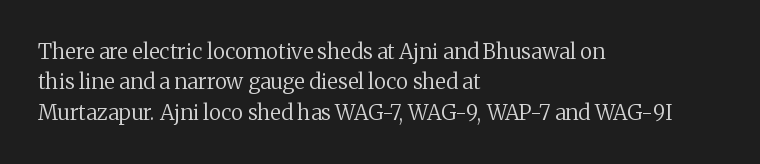
Q: Is the text bold? A: No.
Q: Is the text italic (slanted)? A: No, it is upright.
Q: Is the text underlined? A: No.
Q: How is the paragraph aligned? A: Left-aligned.
Q: Is the spacing between letters normal or unusually wide? A: Normal.
Q: Is the spacing between lines tight, normal or loose? A: Normal.
